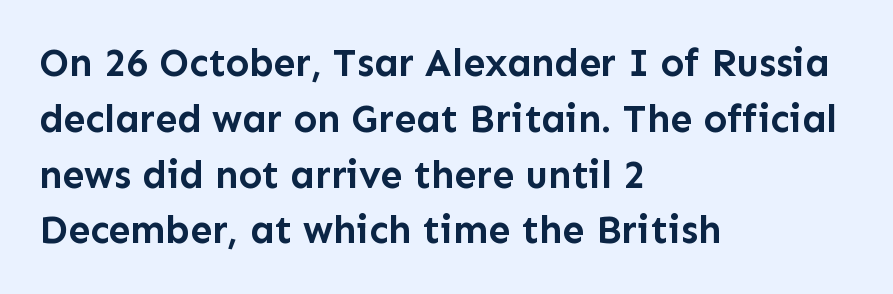
Q: Is the text bold? A: Yes.
Q: Is the text italic (slanted)? A: No, it is upright.
Q: Is the typeface a serif or a sans-serif typeface? A: Sans-serif.
Q: Is the text underlined? A: No.
Q: How is the paragraph aligned? A: Left-aligned.
Q: Is the spacing between letters normal or unusually wide? A: Normal.
Q: Is the spacing between lines tight, normal or loose? A: Normal.
Q: Width (condensed, normal, or wide)? A: Normal.
Q: Stroke contrast? A: Low.
Q: x-height? A: Medium.
Q: Monospaced? A: No.
